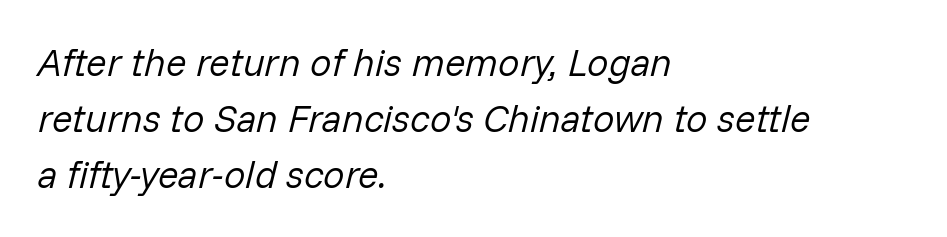
Q: Is the text bold? A: No.
Q: Is the text italic (slanted)? A: Yes, it leans right by about 14 degrees.
Q: Is the text underlined? A: No.
Q: How is the paragraph aligned? A: Left-aligned.
Q: Is the spacing between letters normal or unusually wide? A: Normal.
Q: Is the spacing between lines tight, normal or loose? A: Normal.
Q: Width (condensed, normal, or wide)? A: Normal.
Q: Stroke contrast? A: Low.
Q: x-height? A: Medium.
Q: Monospaced? A: No.
